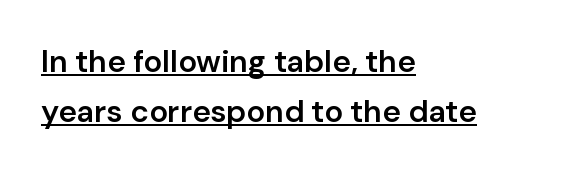
Stroke terminals: plain, sans-serif. On the weight axis this lands at semibold, roughly 600. These lines sit exactly where default settings would place them. Each letter keeps its own natural width here, so spacing adapts to shape. The rendering uses the underline text-decoration.
